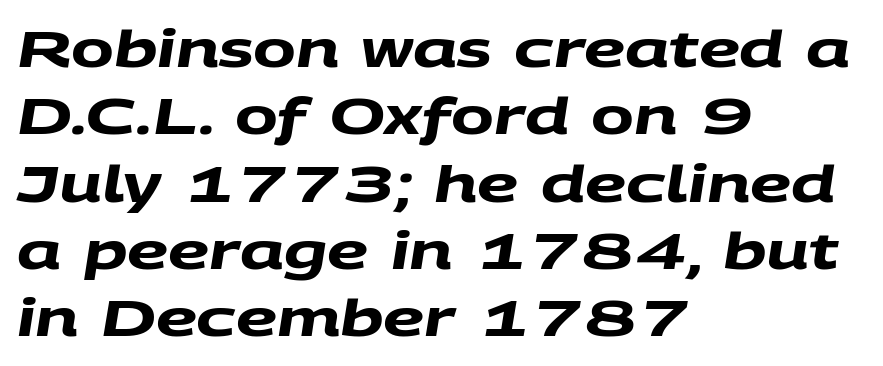
The image shows 51 px heavy, wide sans-serif type; set left-aligned, normal line spacing (1.32x), normal letter spacing, not underlined; medium stroke contrast and a large x-height.
